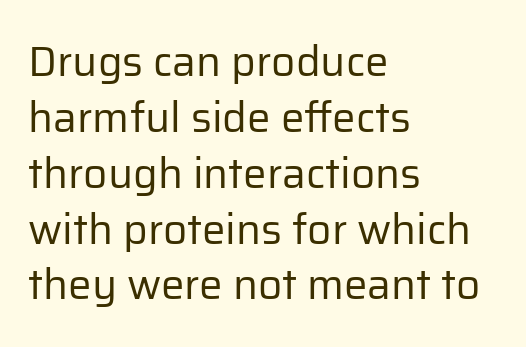
Q: Is the text bold? A: No.
Q: Is the text italic (slanted)? A: No, it is upright.
Q: Is the typeface a serif or a sans-serif typeface? A: Sans-serif.
Q: Is the text underlined? A: No.
Q: How is the paragraph aligned? A: Left-aligned.
Q: Is the spacing between letters normal or unusually wide? A: Normal.
Q: Is the spacing between lines tight, normal or loose? A: Normal.
Q: Width (condensed, normal, or wide)? A: Normal.
Q: Stroke contrast? A: Low.
Q: x-height? A: Medium.
Q: Monospaced? A: No.
